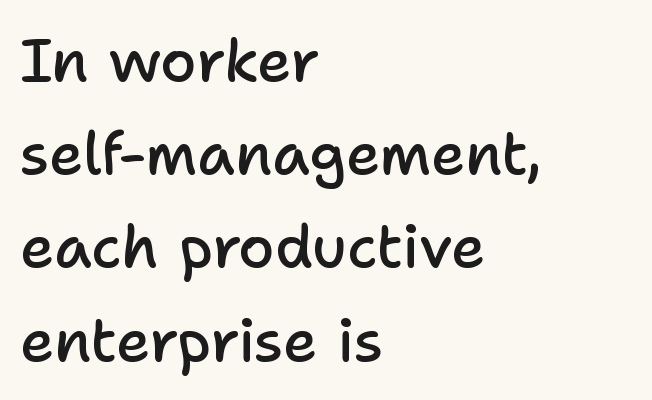
Q: Is the text bold? A: Semi-bold.
Q: Is the text italic (slanted)? A: No, it is upright.
Q: Is the typeface a serif or a sans-serif typeface? A: Sans-serif.
Q: Is the text underlined? A: No.
Q: How is the paragraph aligned? A: Left-aligned.
Q: Is the spacing between letters normal or unusually wide? A: Normal.
Q: Is the spacing between lines tight, normal or loose? A: Normal.
Q: Width (condensed, normal, or wide)? A: Normal.
Q: Stroke contrast? A: Low.
Q: x-height? A: Medium.
Q: Monospaced? A: No.
